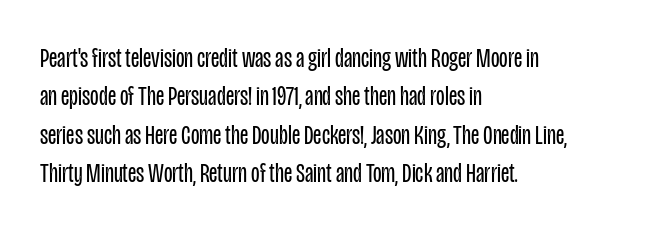
Spacing verdict: proportional, widths tailored to each character. Ink coverage per letter is moderate at most. The area under the type is left untouched. The typesetter chose a ragged-right arrangement here.
